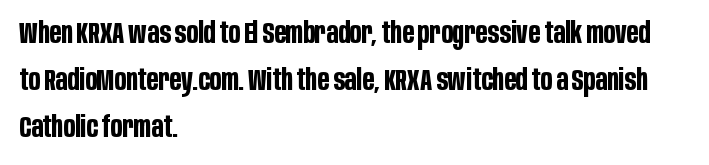
{"serif": "no", "italic": "no", "bold": "yes", "weight": "bold", "width": "condensed", "stroke_contrast": "low", "x_height": "large", "monospaced": "no", "underline": "no", "align": "left", "line_spacing": "normal", "line_spacing_ratio": 1.57, "letter_spacing": "normal", "letter_spacing_em": 0.0, "glyph_px": 30}
